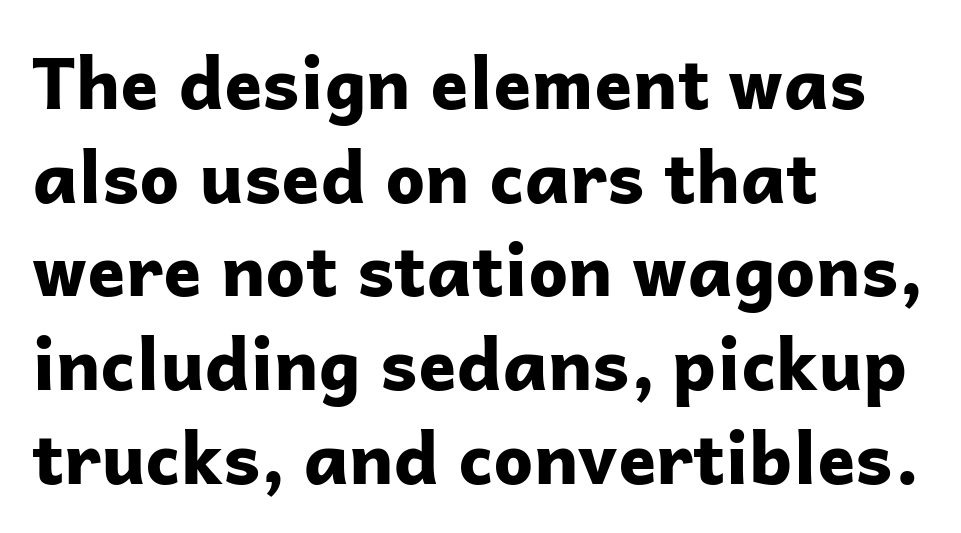
{"serif": "no", "italic": "no", "bold": "yes", "weight": "bold", "width": "normal", "stroke_contrast": "low", "x_height": "medium", "monospaced": "no", "underline": "no", "align": "left", "line_spacing": "normal", "line_spacing_ratio": 1.32, "letter_spacing": "normal", "letter_spacing_em": 0.0, "glyph_px": 71}
